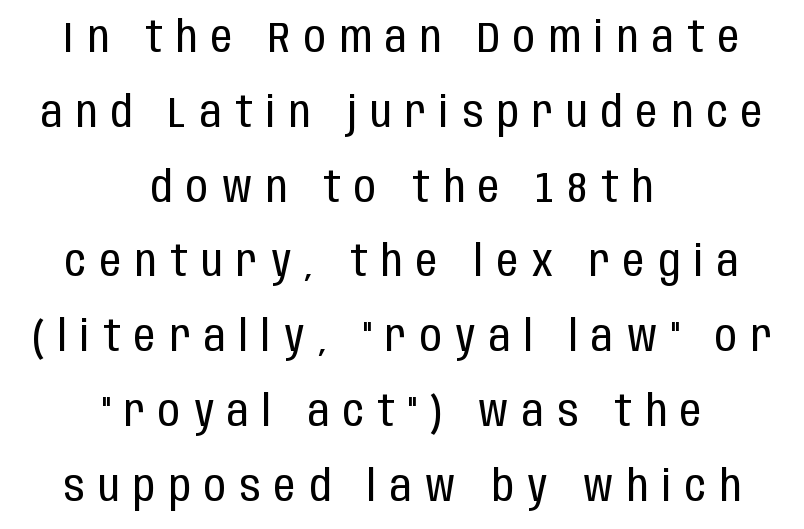
The image shows 43 px regular-weight, condensed sans-serif type, upright; set centered, line spacing 1.74x, unusually wide letter spacing (+0.32 em), not underlined; low stroke contrast and a large x-height.
